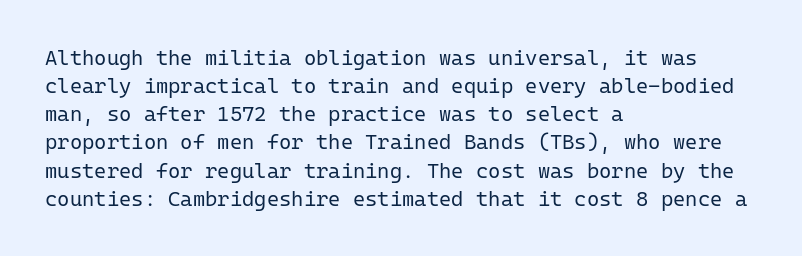
{"italic": "no", "bold": "no", "underline": "no", "align": "left", "line_spacing": "normal", "line_spacing_ratio": 1.34, "letter_spacing": "normal", "letter_spacing_em": 0.0, "glyph_px": 21}
